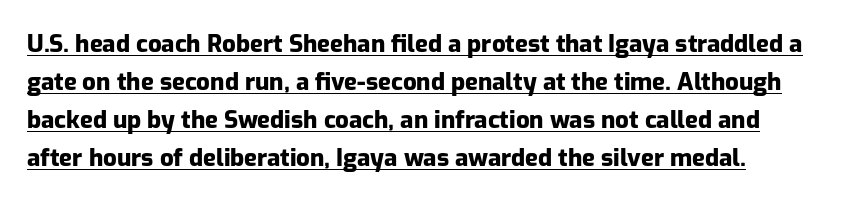
Q: Is the text bold? A: Yes.
Q: Is the text italic (slanted)? A: No, it is upright.
Q: Is the text underlined? A: Yes.
Q: How is the paragraph aligned? A: Left-aligned.
Q: Is the spacing between letters normal or unusually wide? A: Normal.
Q: Is the spacing between lines tight, normal or loose? A: Normal.
